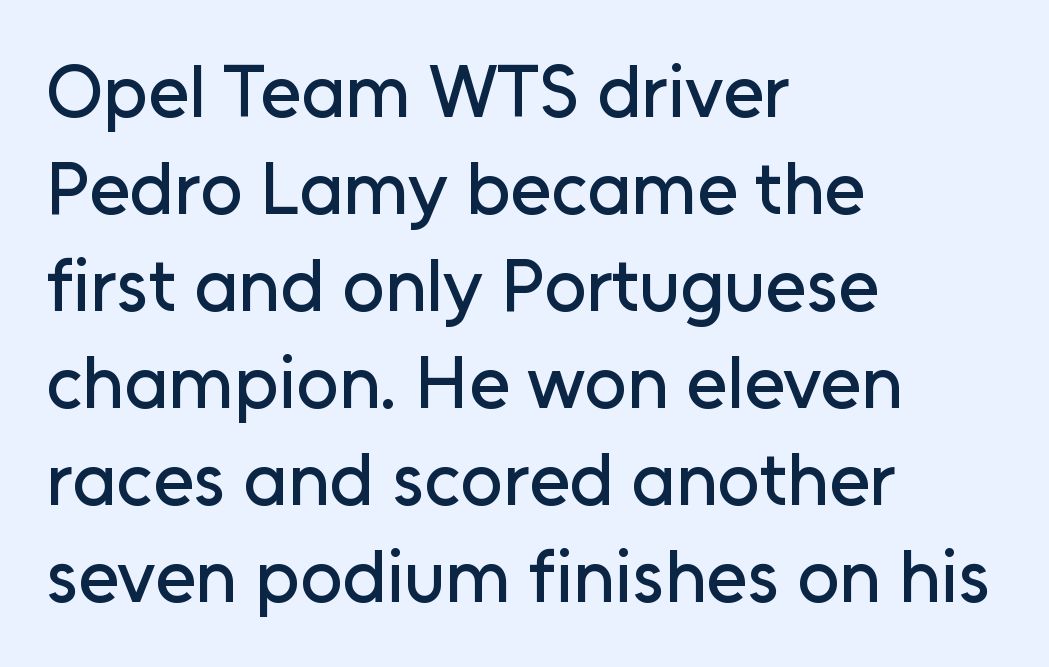
{"serif": "no", "italic": "no", "width": "normal", "stroke_contrast": "low", "x_height": "medium", "monospaced": "no", "underline": "no", "align": "left", "line_spacing": "normal", "line_spacing_ratio": 1.31, "letter_spacing": "normal", "letter_spacing_em": 0.0, "glyph_px": 74}
